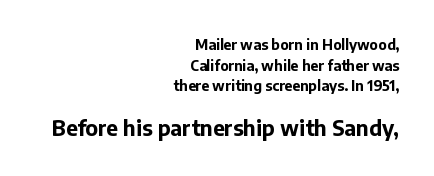
Here the second block reads like a headline and the first like body copy. Rows of type keep a routine distance in the vertical direction. Each line ends at the same right margin while the left side varies. The area under the type is left untouched. You could call the tracking neutral — neither tight nor loose.
